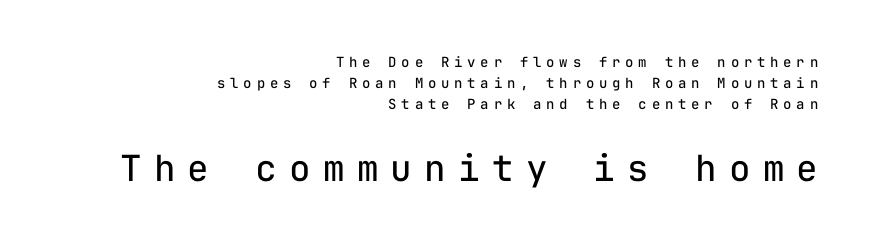
The image shows 36 px regular-weight sans-serif type, upright, monospaced; set right-aligned, normal line spacing (1.5x), unusually wide letter spacing (+0.34 em), not underlined; the second (bottom) block is 2.57x larger; low stroke contrast and a medium x-height.
